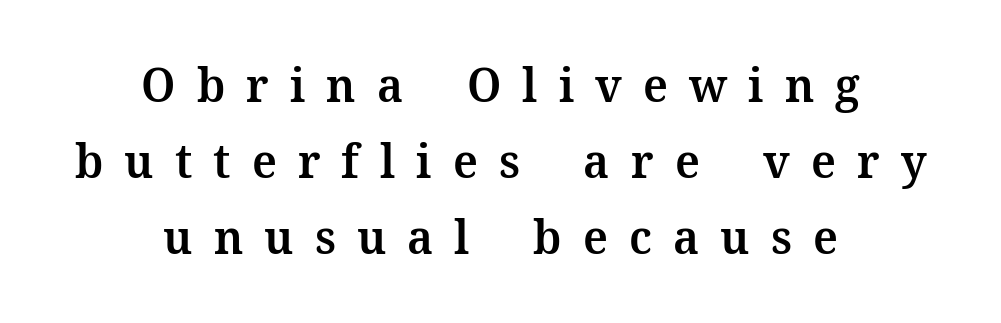
{"serif": "yes", "italic": "no", "bold": "semi", "weight": "semibold", "width": "normal", "stroke_contrast": "medium", "x_height": "medium", "monospaced": "no", "underline": "no", "align": "center", "line_spacing": "normal", "line_spacing_ratio": 1.58, "letter_spacing": "wide", "letter_spacing_em": 0.44, "glyph_px": 48}
